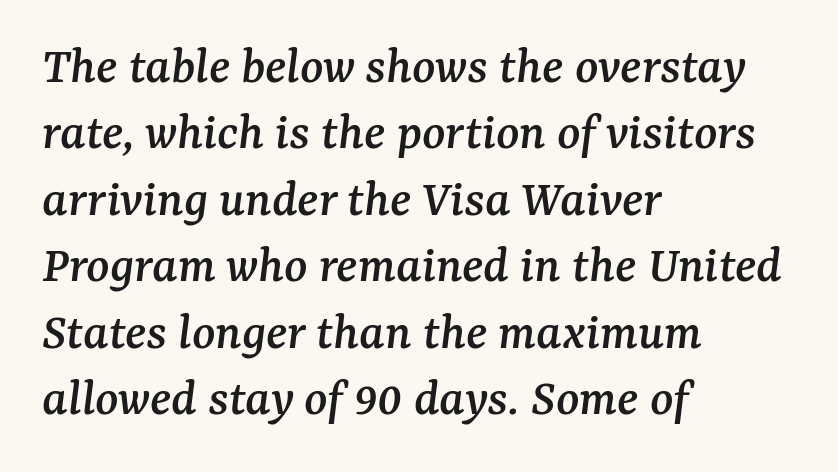
The image shows 54 px serif type, italic (leaning right); set left-aligned, line spacing 1.23x, normal letter spacing, not underlined; medium stroke contrast and a medium x-height.
